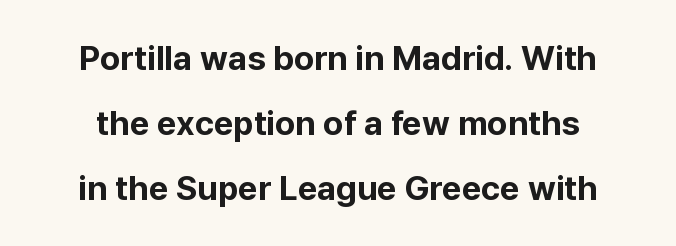
Q: Is the text bold? A: Yes.
Q: Is the text italic (slanted)? A: No, it is upright.
Q: Is the typeface a serif or a sans-serif typeface? A: Sans-serif.
Q: Is the text underlined? A: No.
Q: Is the spacing between letters normal or unusually wide? A: Normal.
Q: Is the spacing between lines tight, normal or loose? A: Loose.
Q: Width (condensed, normal, or wide)? A: Normal.
Q: Stroke contrast? A: Low.
Q: x-height? A: Medium.
Q: Monospaced? A: No.
